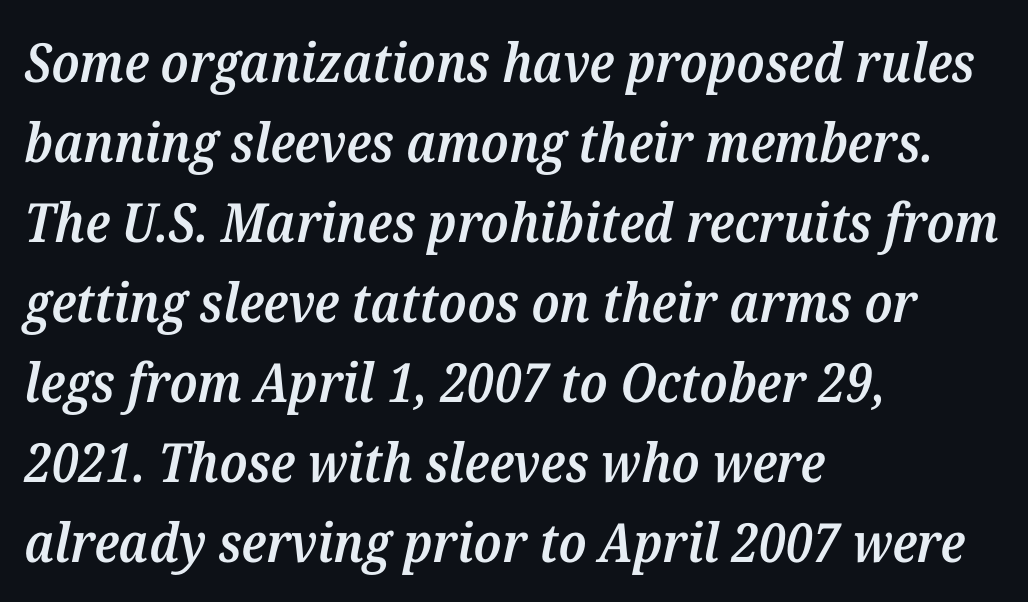
Is the block centered? No — it sits flush against the left margin. The specimen omits any rule beneath the text block's lines. Does the weight exceed regular? Yes, but only to semibold. Regarding leading, the lines here are spaced in the standard way.
